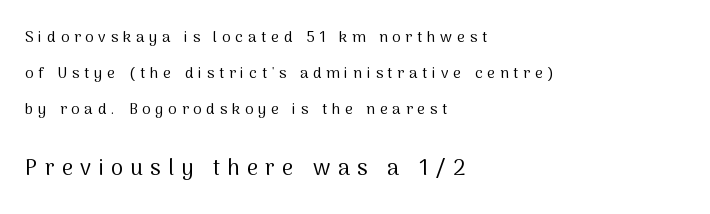
A roman cut, with each character standing at attention. Underlining? Definitely not there. The lines are quadded left. The rendering uses a large line-height, opening up the rows. Words appear elongated and porous because spacing is wide.
